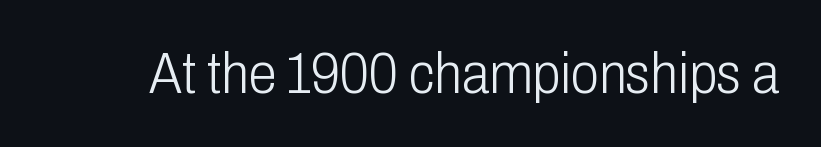
The image shows 57 px light, condensed sans-serif type, upright; set normal letter spacing, not underlined; low stroke contrast and a medium x-height.
